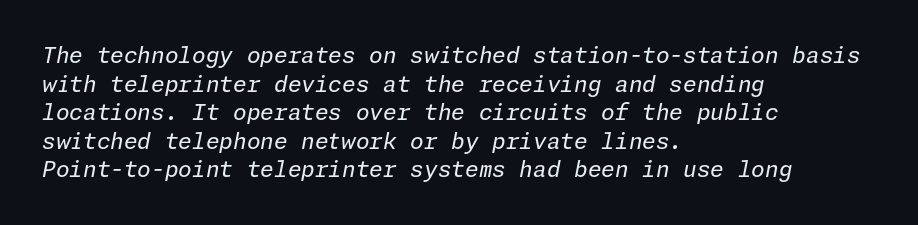
Plain, unruled lines of type. The glyphs look as if they've been sheared to an angle. The strokes carry an ordinary text weight at most. Students, observe: this is what conventionally led text looks like. The lines are quadded left. Glyph-to-glyph distance matches everyday printed text.
